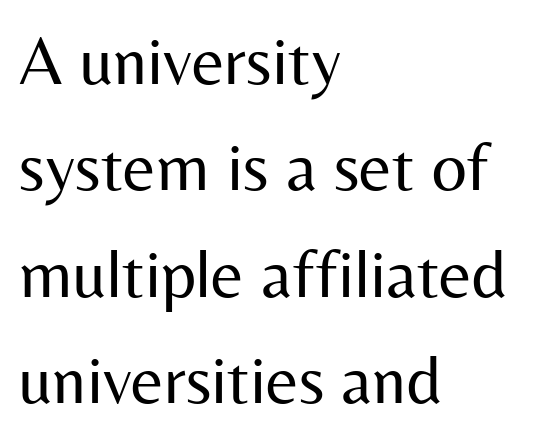
{"serif": "no", "italic": "no", "bold": "no", "weight": "regular", "width": "normal", "stroke_contrast": "medium", "x_height": "medium", "monospaced": "no", "underline": "no", "align": "left", "line_spacing": "normal", "line_spacing_ratio": 1.54, "letter_spacing": "normal", "letter_spacing_em": 0.0, "glyph_px": 69}
